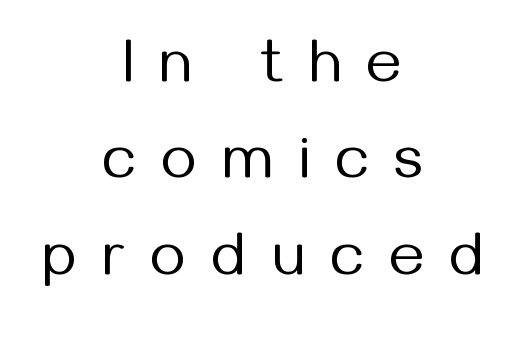
Descender tails drop into unmarked territory. Neither beginnings nor endings align; midpoints do. I'd call this a sans setting — the letters go barefoot. A typesetter would call this proportional, since set widths differ per character. If you drew a line through each stem, it would be perfectly vertical. The line texture is sparse and dotted thanks to wide tracking.
